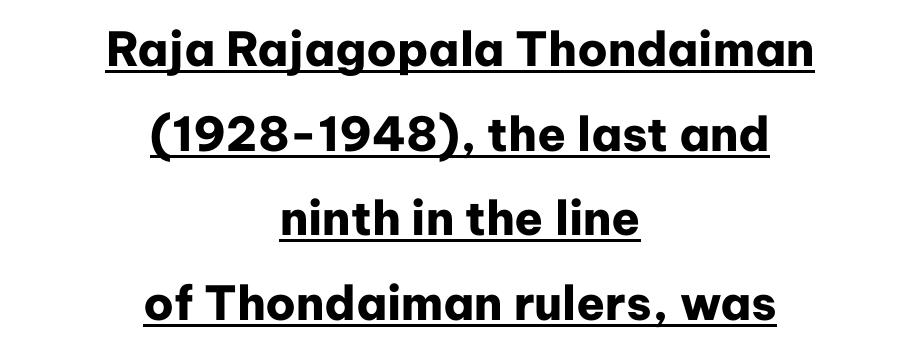
The font's upright variant was chosen for this text. There is no visible air inserted between adjacent glyphs. Is this a fixed-width face? No — the glyphs have proportional, varying widths. This rendering uses center alignment, leaving both contours irregular but symmetric. The characters display no serif detailing; their extremities are plain.
